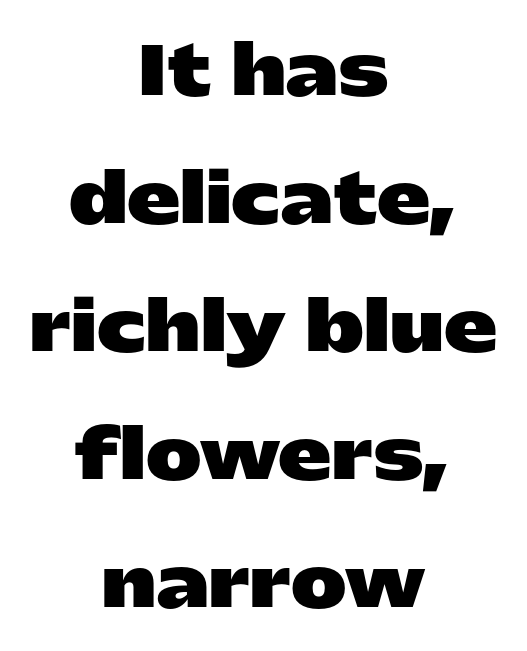
This sample uses plain, unmodified letter spacing. A typesetter would call this proportional, since set widths differ per character. This sample trades compactness for vertical openness between lines. Ascenders rise straight up at ninety degrees. What kind of face is this? One without serifs — a sans. Nobody drew a line under any word here.
